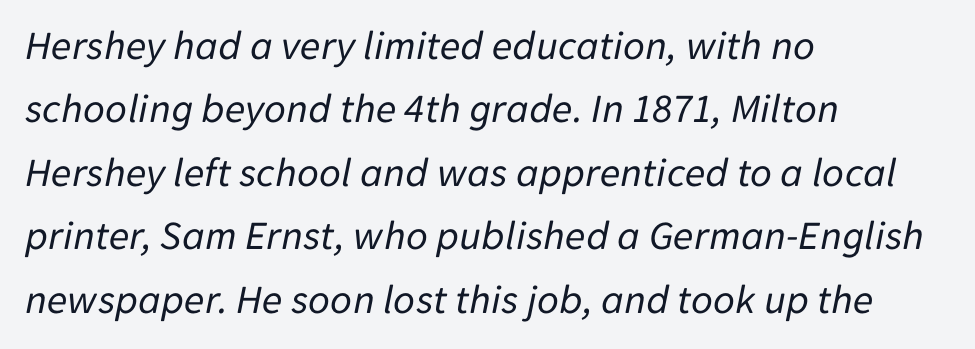
{"italic": "yes", "lean": "right", "slant_degrees": 11, "bold": "no", "weight": "regular", "width": "normal", "stroke_contrast": "low", "x_height": "medium", "monospaced": "no", "underline": "no", "align": "left", "line_spacing": "normal", "line_spacing_ratio": 1.51, "letter_spacing": "normal", "letter_spacing_em": 0.0, "glyph_px": 42}
